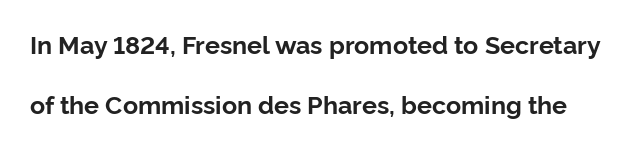
Q: Is the text bold? A: Yes.
Q: Is the text italic (slanted)? A: No, it is upright.
Q: Is the text underlined? A: No.
Q: Is the spacing between letters normal or unusually wide? A: Normal.
Q: Is the spacing between lines tight, normal or loose? A: Loose.
